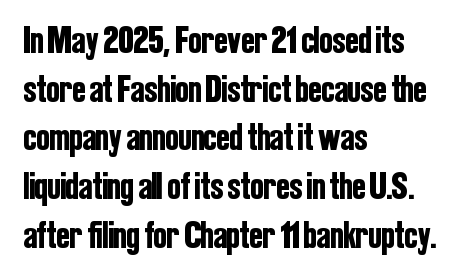
Q: Is the text italic (slanted)? A: No, it is upright.
Q: Is the typeface a serif or a sans-serif typeface? A: Sans-serif.
Q: Is the text underlined? A: No.
Q: How is the paragraph aligned? A: Left-aligned.
Q: Is the spacing between letters normal or unusually wide? A: Normal.
Q: Is the spacing between lines tight, normal or loose? A: Normal.
Q: Width (condensed, normal, or wide)? A: Condensed.
Q: Stroke contrast? A: Low.
Q: x-height? A: Medium.
Q: Monospaced? A: No.
